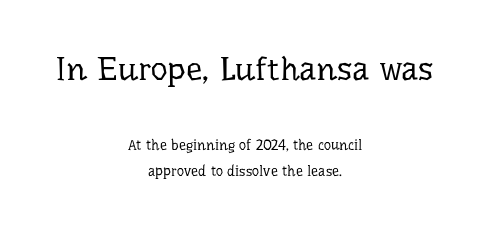
Q: Is the text bold? A: No.
Q: Is the text italic (slanted)? A: No, it is upright.
Q: Is the typeface a serif or a sans-serif typeface? A: Serif.
Q: Is the text underlined? A: No.
Q: How is the paragraph aligned? A: Centered.
Q: Is the spacing between letters normal or unusually wide? A: Normal.
Q: Which block of text is set in a larger size, the first (top) or the second (bottom)? A: The first (top) one.
Q: Width (condensed, normal, or wide)? A: Normal.
Q: Stroke contrast? A: Low.
Q: x-height? A: Medium.
Q: Monospaced? A: No.
